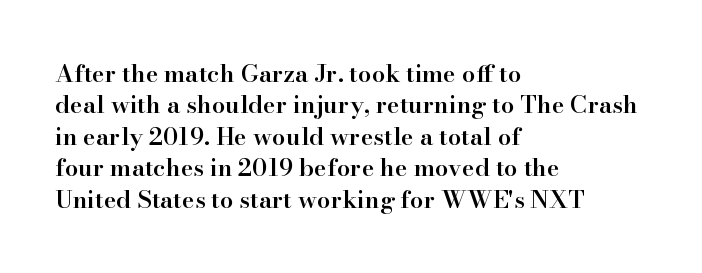
The image shows 24 px text type, upright; set left-aligned, normal line spacing (1.31x), normal letter spacing, not underlined.
